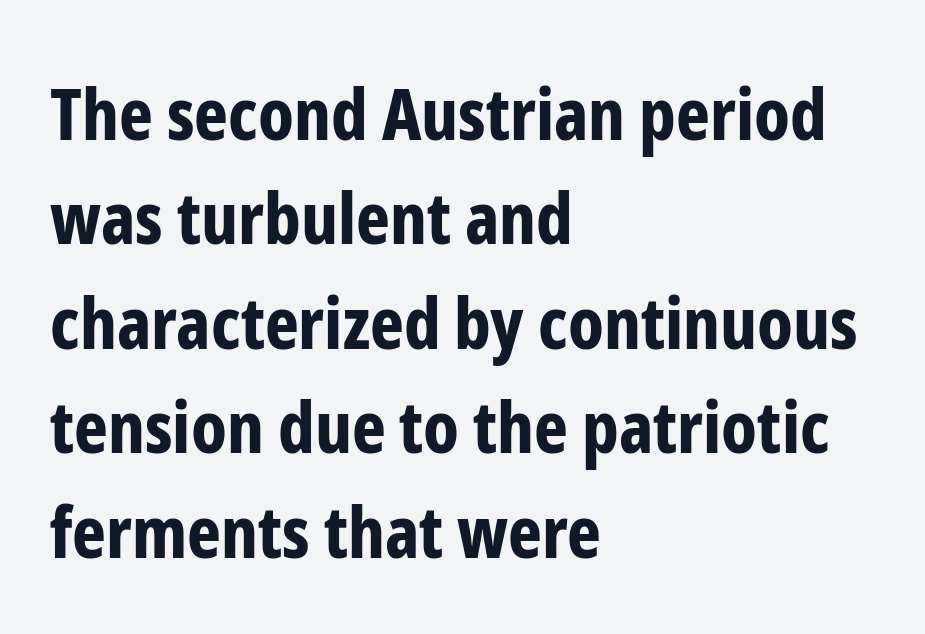
Q: Is the text bold? A: Yes.
Q: Is the text italic (slanted)? A: No, it is upright.
Q: Is the typeface a serif or a sans-serif typeface? A: Sans-serif.
Q: Is the text underlined? A: No.
Q: How is the paragraph aligned? A: Left-aligned.
Q: Is the spacing between letters normal or unusually wide? A: Normal.
Q: Is the spacing between lines tight, normal or loose? A: Normal.
Q: Width (condensed, normal, or wide)? A: Condensed.
Q: Stroke contrast? A: Low.
Q: x-height? A: Medium.
Q: Monospaced? A: No.
